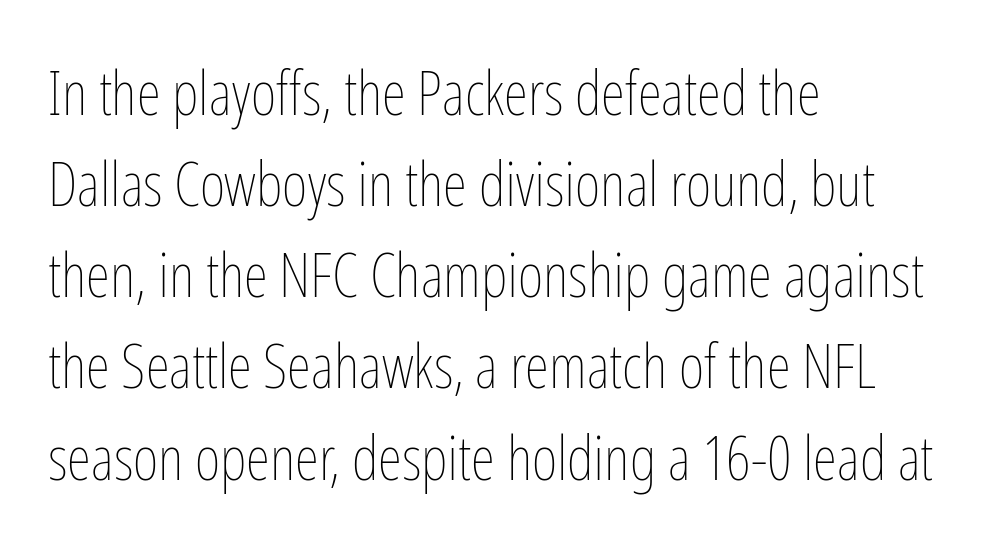
{"italic": "no", "bold": "no", "weight": "thin", "width": "condensed", "stroke_contrast": "low", "x_height": "medium", "monospaced": "no", "underline": "no", "align": "left", "line_spacing": "normal", "line_spacing_ratio": 1.47, "letter_spacing": "normal", "letter_spacing_em": 0.0, "glyph_px": 62}
